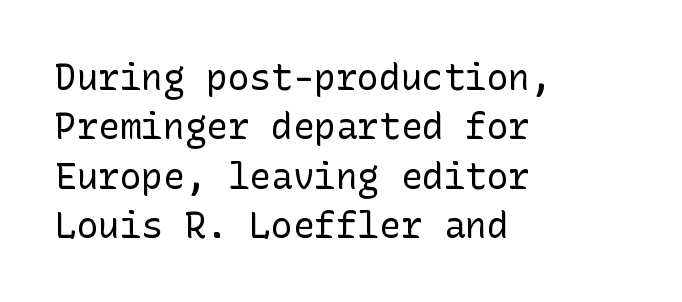
Q: Is the text bold? A: No.
Q: Is the text italic (slanted)? A: No, it is upright.
Q: Is the typeface a serif or a sans-serif typeface? A: Sans-serif.
Q: Is the text underlined? A: No.
Q: How is the paragraph aligned? A: Left-aligned.
Q: Is the spacing between letters normal or unusually wide? A: Normal.
Q: Is the spacing between lines tight, normal or loose? A: Normal.
Q: Width (condensed, normal, or wide)? A: Normal.
Q: Stroke contrast? A: Low.
Q: x-height? A: Medium.
